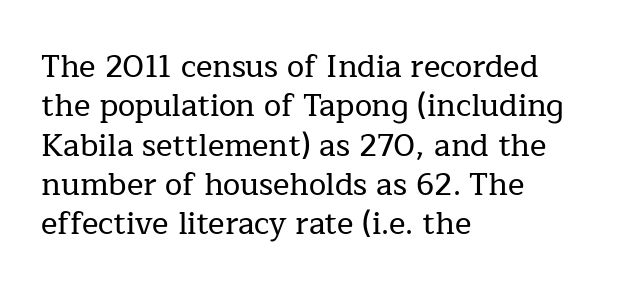
Short note: letters normally spaced. You could not count columns in this text — the font is proportionally spaced. Anything drawn beneath the words? Only blank space. The passage shown stacks its lines at a standard gap.
